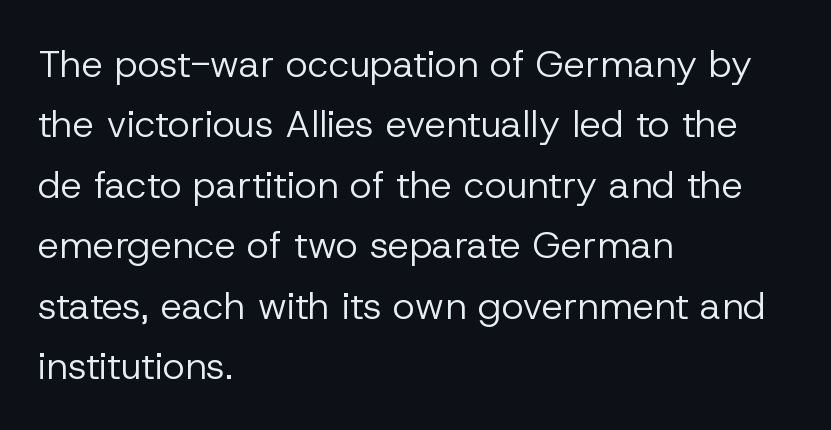
{"serif": "no", "italic": "no", "bold": "no", "weight": "regular", "width": "normal", "stroke_contrast": "low", "x_height": "medium", "monospaced": "no", "underline": "no", "align": "left", "line_spacing": "normal", "line_spacing_ratio": 1.59, "letter_spacing": "normal", "letter_spacing_em": 0.0, "glyph_px": 38}
